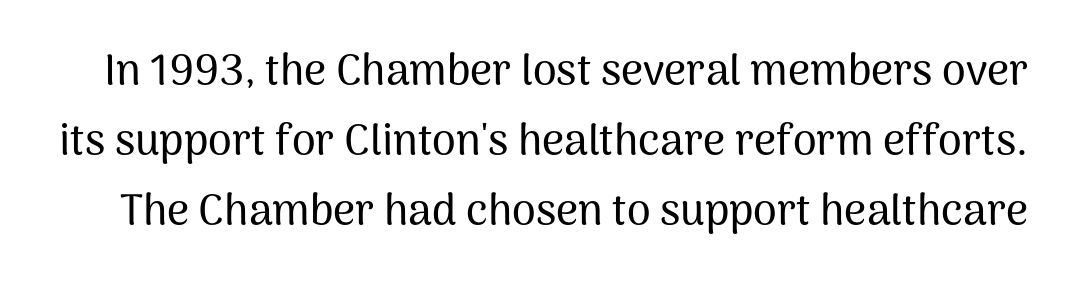
The image shows 43 px sans-serif type, upright; set normal line spacing (1.63x), normal letter spacing, not underlined; medium stroke contrast and a medium x-height.
